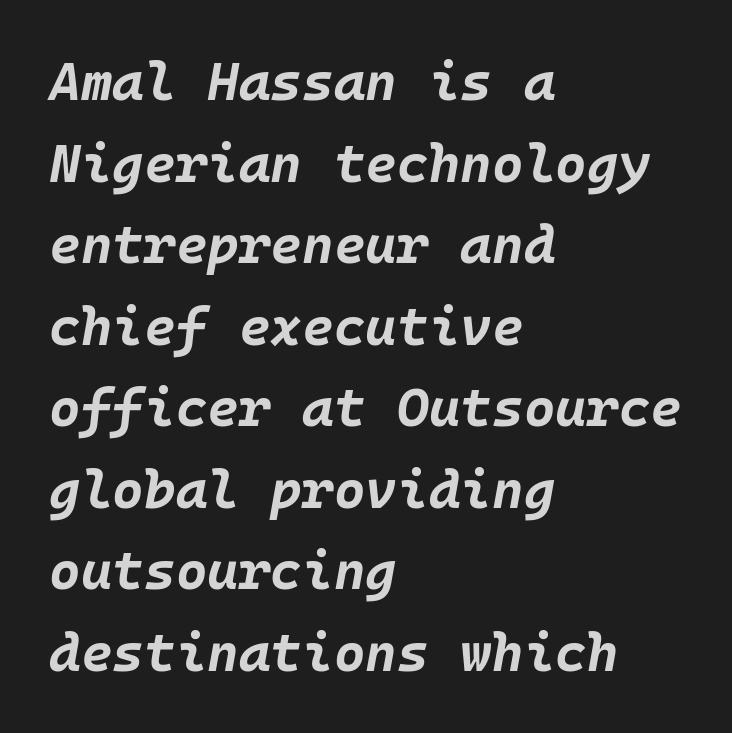
Type without underlining. When letters slant like this, we call the style italic. Glyph-to-glyph distance matches everyday printed text. The letters are bold, with thick, heavy strokes. The leading is moderate, giving the passage an even texture. The setting favours the left margin, as ordinary paragraphs usually do.
